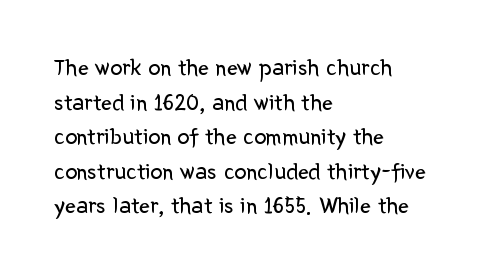
{"italic": "no", "bold": "no", "underline": "no", "align": "left", "line_spacing": "normal", "line_spacing_ratio": 1.44, "letter_spacing": "normal", "letter_spacing_em": 0.0, "glyph_px": 24}
